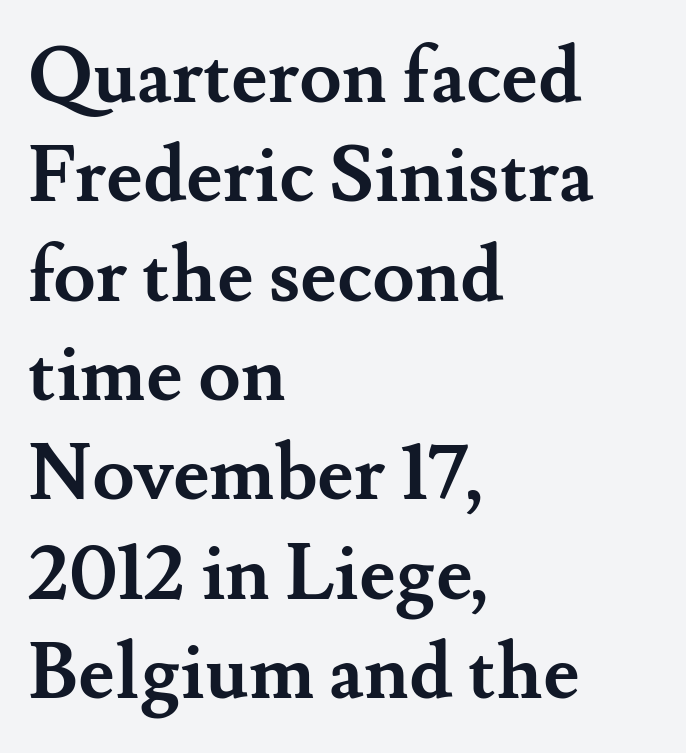
Between one letter and the next there's only the usual sliver of space. The letters advance in unequal steps, a hallmark of proportional type. As a designer I'd log this as weight 700, bold. Italic? Not at all — the glyphs are vertical.
